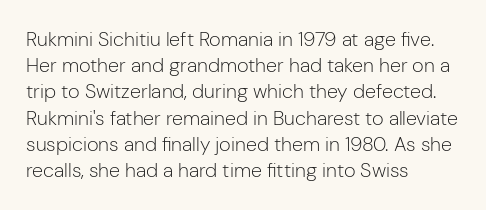
The image shows 20 px text type, upright; set left-aligned, normal line spacing (1.31x), normal letter spacing, not underlined.
